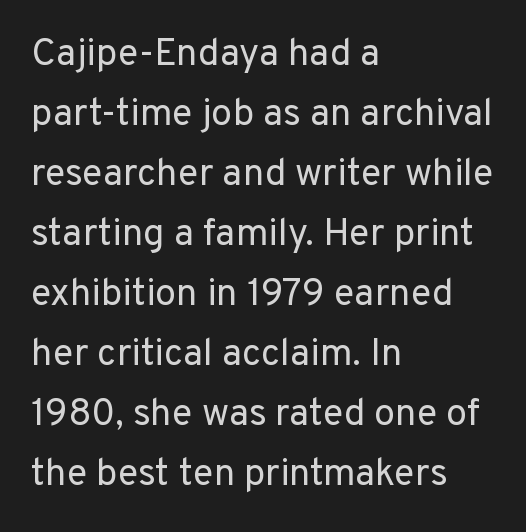
Rows of type keep a routine distance in the vertical direction. The face used here is proportionally spaced, like ordinary book or web type. A roman cut, with each character standing at attention. All the whitespace from short lines collects on the right.
